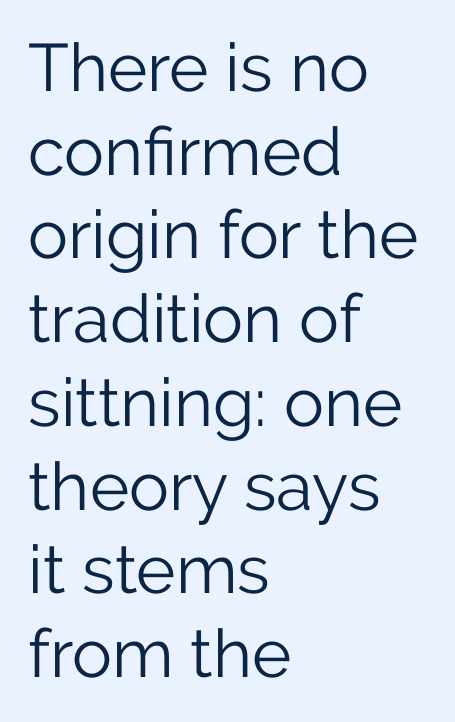
{"serif": "no", "italic": "no", "bold": "no", "weight": "light", "width": "normal", "stroke_contrast": "low", "x_height": "medium", "monospaced": "no", "underline": "no", "align": "left", "line_spacing": "normal", "line_spacing_ratio": 1.25, "letter_spacing": "normal", "letter_spacing_em": 0.0, "glyph_px": 67}
